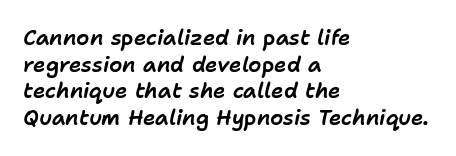
A bare baseline throughout the passage. Where is the straight margin? On the left. The rendering uses a moderate line-height, typical for paragraphs. The line texture is even and compact thanks to regular tracking. The whole block is typeset with a tilt.
